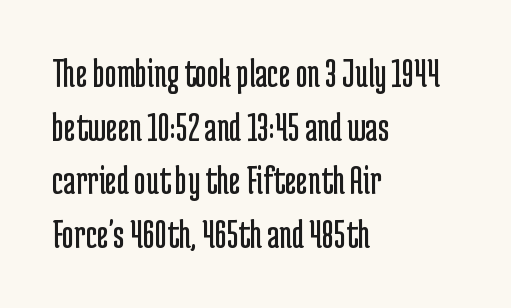
Caption: face not bold, strokes unweighted. Students, note that the glyphs here touch the page at normal intervals. Each letter's strokes conclude bluntly, with no projecting serifs. Character widths vary here, with narrow letters taking less room than wide ones. Unlike italic type, these characters show no tilt at all.
